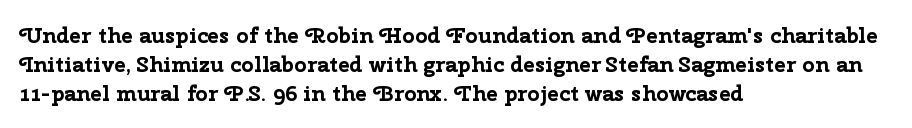
{"italic": "no", "bold": "yes", "underline": "no", "align": "left", "line_spacing": "normal", "line_spacing_ratio": 1.31, "letter_spacing": "normal", "letter_spacing_em": 0.0, "glyph_px": 22}
